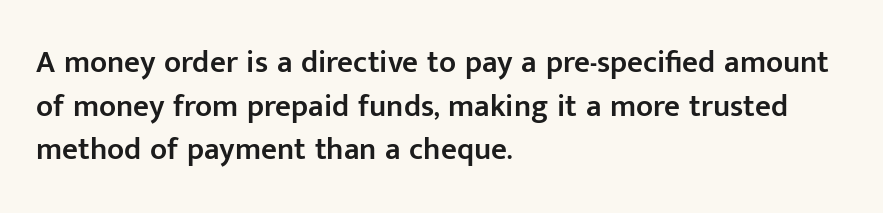
Q: Is the text bold? A: Semi-bold.
Q: Is the text italic (slanted)? A: No, it is upright.
Q: Is the typeface a serif or a sans-serif typeface? A: Sans-serif.
Q: Is the text underlined? A: No.
Q: How is the paragraph aligned? A: Left-aligned.
Q: Is the spacing between letters normal or unusually wide? A: Normal.
Q: Is the spacing between lines tight, normal or loose? A: Normal.
Q: Width (condensed, normal, or wide)? A: Normal.
Q: Stroke contrast? A: Low.
Q: x-height? A: Medium.
Q: Monospaced? A: No.
